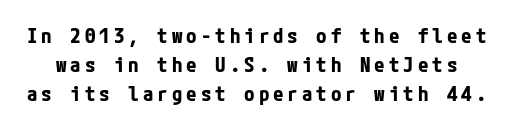
Q: Is the text bold? A: Yes.
Q: Is the text italic (slanted)? A: No, it is upright.
Q: Is the text underlined? A: No.
Q: Is the spacing between lines tight, normal or loose? A: Normal.
